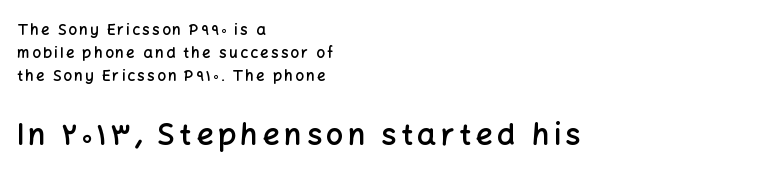
The image shows 30 px semibold sans-serif type, upright; set left-aligned, normal line spacing (1.55x), not underlined; the second (bottom) block is 2.0x larger; low stroke contrast and a medium x-height.
